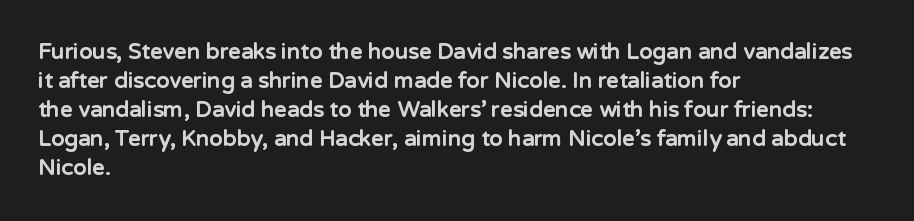
The image shows 22 px bold type, upright; set left-aligned, normal line spacing (1.32x), normal letter spacing, not underlined.
